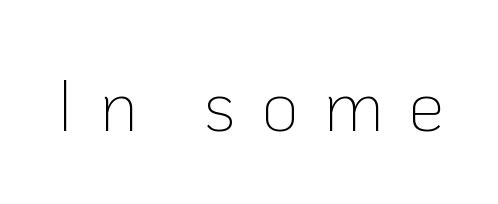
The image shows 73 px thin sans-serif type, upright; set unusually wide letter spacing (+0.34 em), not underlined; low stroke contrast and a medium x-height.
